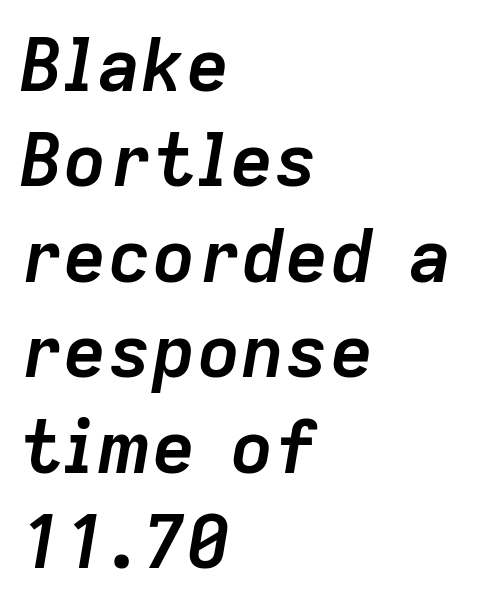
The image shows 74 px semibold type, italic (leaning right); set left-aligned, normal line spacing (1.29x), normal letter spacing, not underlined; low stroke contrast and a medium x-height.
